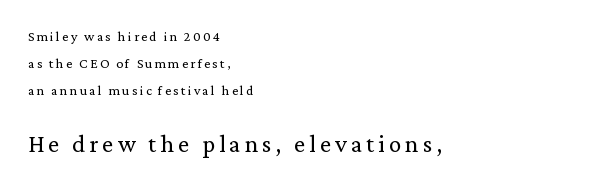
{"italic": "no", "bold": "no", "underline": "no", "align": "left", "line_spacing": "loose", "line_spacing_ratio": 1.94, "larger_block": "second", "size_ratio": 1.79, "glyph_px": 25}
